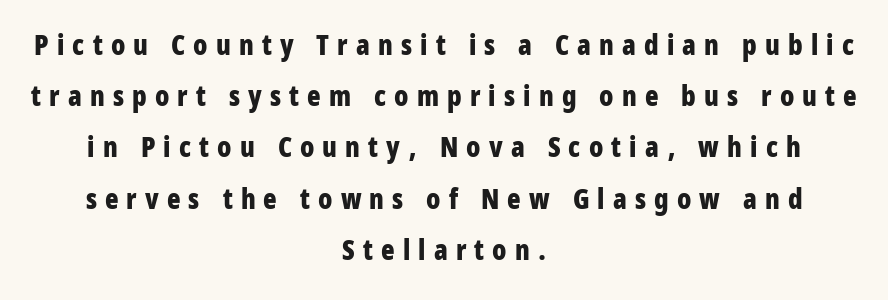
The image shows 28 px bold, condensed sans-serif type, upright; set centered, line spacing 1.83x, unusually wide letter spacing (+0.29 em), not underlined; low stroke contrast and a large x-height.
